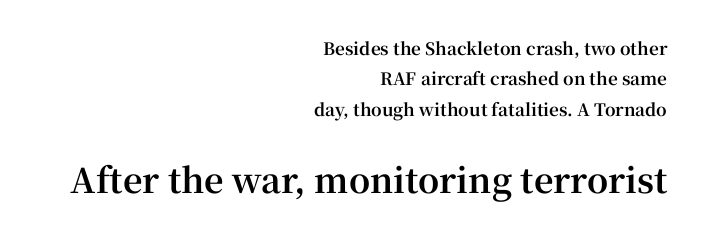
The image shows 34 px bold serif type, upright; set right-aligned, line spacing 1.78x, normal letter spacing, not underlined; the second (bottom) block is 2.0x larger; high stroke contrast and a medium x-height.
